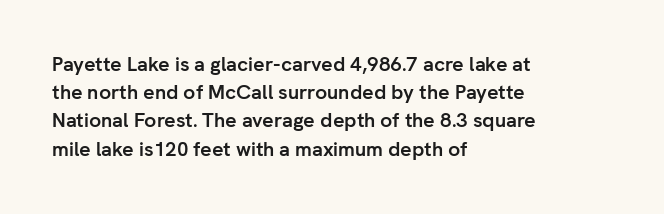
{"italic": "no", "bold": "yes", "underline": "no", "align": "left", "line_spacing": "normal", "line_spacing_ratio": 1.41, "letter_spacing": "normal", "letter_spacing_em": 0.0, "glyph_px": 20}
